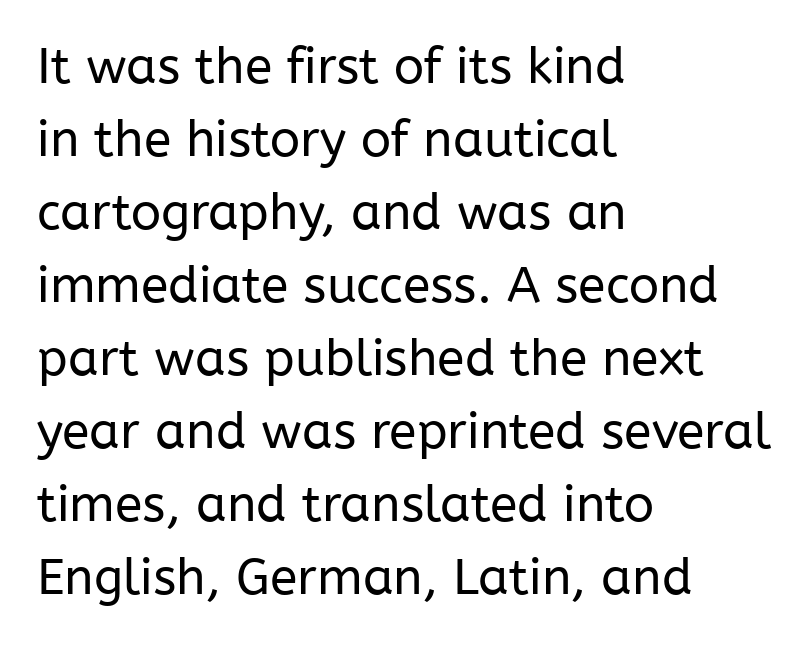
The image shows 50 px regular-weight sans-serif type, upright; set left-aligned, normal line spacing (1.46x), normal letter spacing, not underlined; low stroke contrast and a medium x-height.
